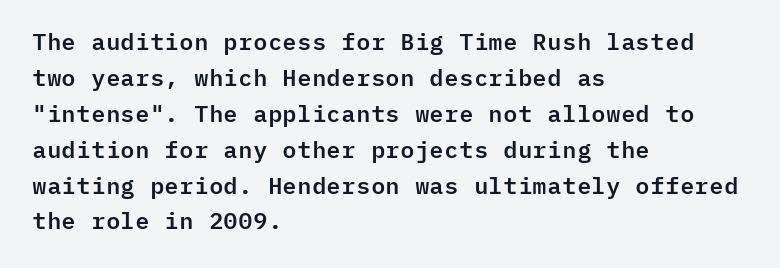
The passage shown has conventional tracking throughout. The axis of the letterforms is exactly vertical. In CSS terms this would be text-align: left. The area under the type is left untouched.
